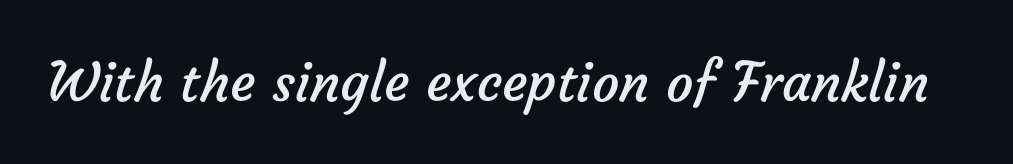
Letterform terminals end flat and unadorned throughout the passage. Is the letter spacing exaggerated? No — it looks like the ordinary default. Rule under the text: the space is simply empty. Looks like regular typesetting: each glyph gets only the width it needs. Heft: none added — not bold.
